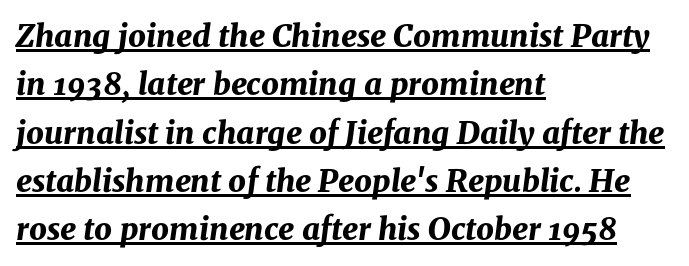
The letters advance in unequal steps, a hallmark of proportional type. Tracking here is standard; glyphs follow each other at the usual distance. Every letter is thick-stroked: bold, no question. The font's italic variant was chosen for this text.
